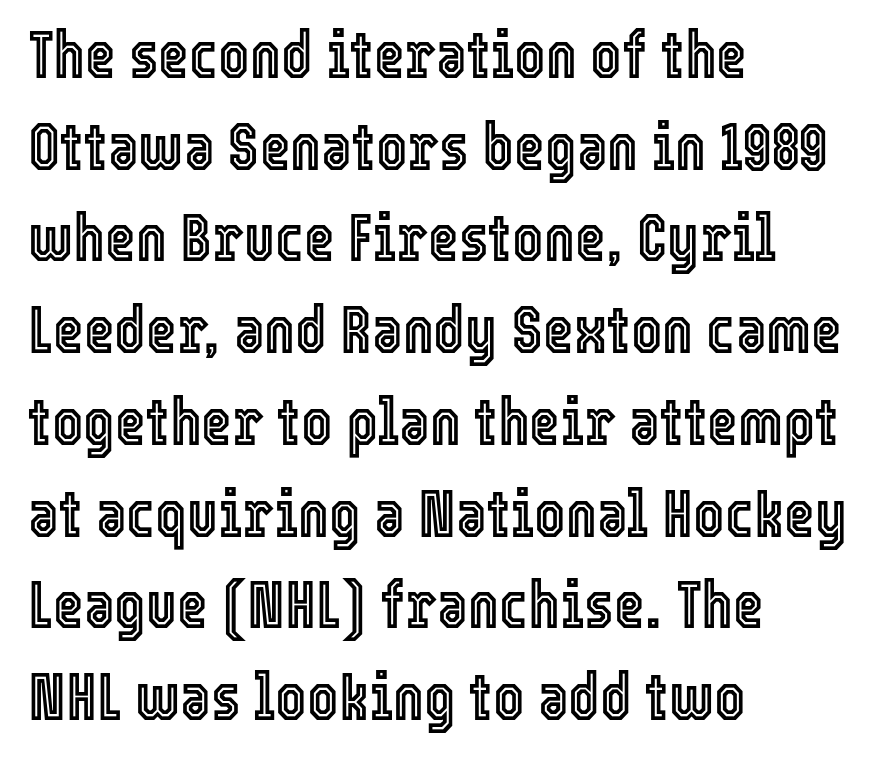
Q: Is the text italic (slanted)? A: No, it is upright.
Q: Is the text underlined? A: No.
Q: How is the paragraph aligned? A: Left-aligned.
Q: Is the spacing between letters normal or unusually wide? A: Normal.
Q: Is the spacing between lines tight, normal or loose? A: Normal.
Q: Width (condensed, normal, or wide)? A: Condensed.
Q: x-height? A: Medium.
Q: Monospaced? A: No.
